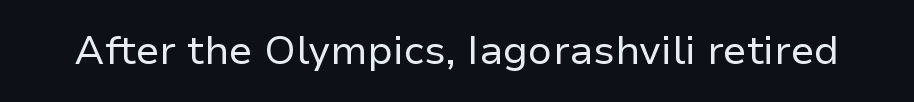
No italicization has been applied; the sample stays upright. The space directly below the letters is spotless. There is no visible air inserted between adjacent glyphs. Is this a heavy cut? Hardly; it is regular or lighter.
